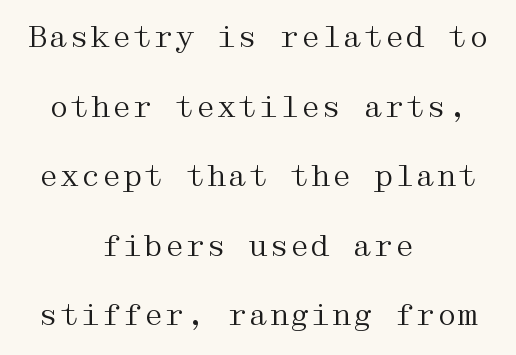
Stroke terminals: seriffed. The rendering uses a large line-height, opening up the rows. The space directly below the letters is spotless. Each stroke keeps to a modest, everyday thickness or less. Students, note that the glyphs here touch the page at normal intervals.
